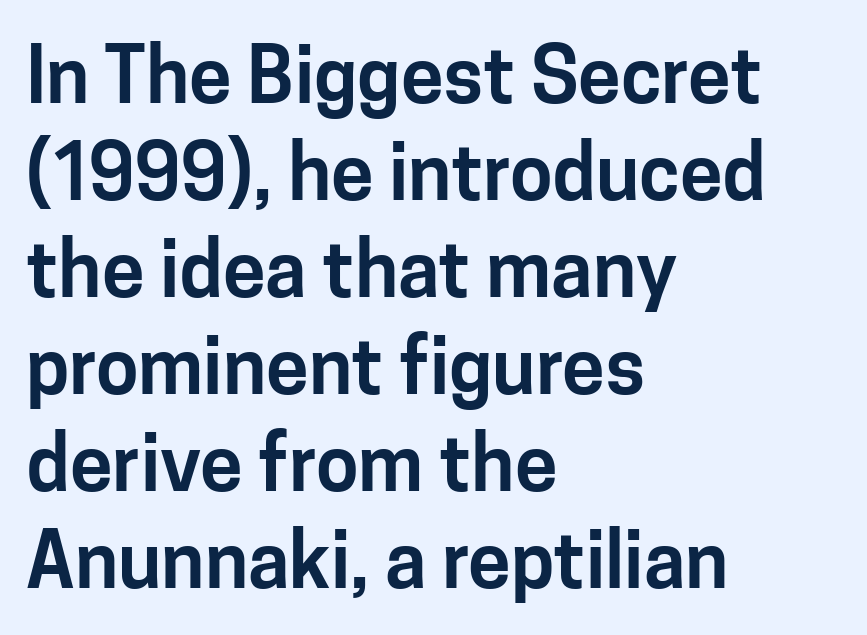
Q: Is the text italic (slanted)? A: No, it is upright.
Q: Is the typeface a serif or a sans-serif typeface? A: Sans-serif.
Q: Is the text underlined? A: No.
Q: How is the paragraph aligned? A: Left-aligned.
Q: Is the spacing between letters normal or unusually wide? A: Normal.
Q: Is the spacing between lines tight, normal or loose? A: Normal.
Q: Width (condensed, normal, or wide)? A: Normal.
Q: Stroke contrast? A: Low.
Q: x-height? A: Medium.
Q: Monospaced? A: No.
